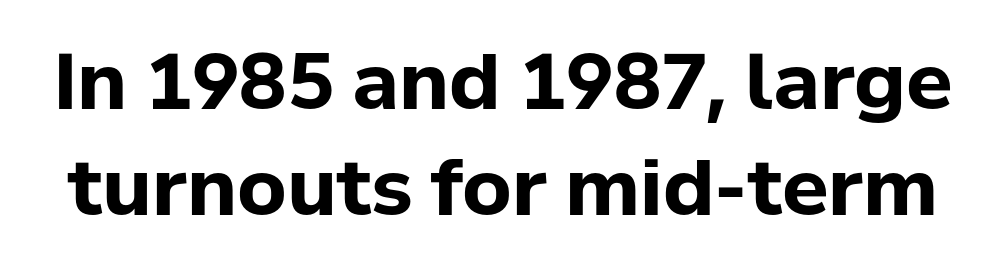
{"serif": "no", "italic": "no", "bold": "yes", "weight": "bold", "width": "normal", "stroke_contrast": "low", "x_height": "medium", "monospaced": "no", "underline": "no", "line_spacing": "normal", "line_spacing_ratio": 1.38, "letter_spacing": "normal", "letter_spacing_em": 0.0, "glyph_px": 77}
